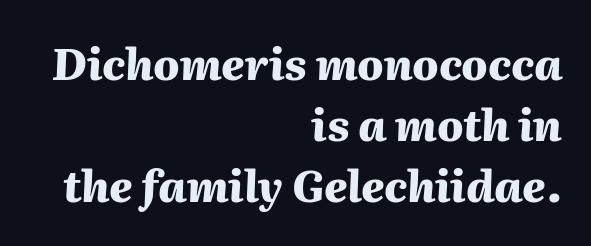
The image shows 43 px heavy type, italic (leaning right); set right-aligned, normal line spacing (1.42x), normal letter spacing, not underlined; medium stroke contrast and a medium x-height.
